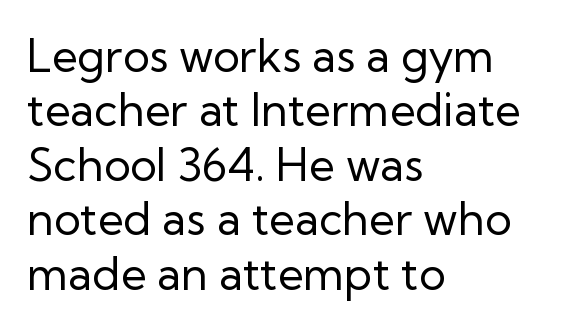
Q: Is the text bold? A: No.
Q: Is the text italic (slanted)? A: No, it is upright.
Q: Is the typeface a serif or a sans-serif typeface? A: Sans-serif.
Q: Is the text underlined? A: No.
Q: How is the paragraph aligned? A: Left-aligned.
Q: Is the spacing between letters normal or unusually wide? A: Normal.
Q: Width (condensed, normal, or wide)? A: Normal.
Q: Stroke contrast? A: Low.
Q: x-height? A: Medium.
Q: Monospaced? A: No.
